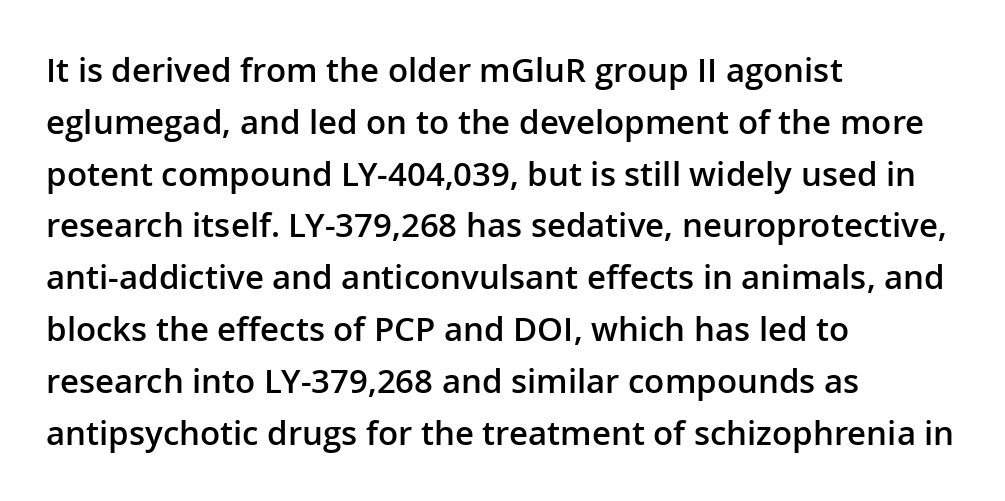
The image shows 33 px semibold sans-serif type, upright; set left-aligned, normal line spacing (1.57x), normal letter spacing, not underlined; low stroke contrast and a medium x-height.
